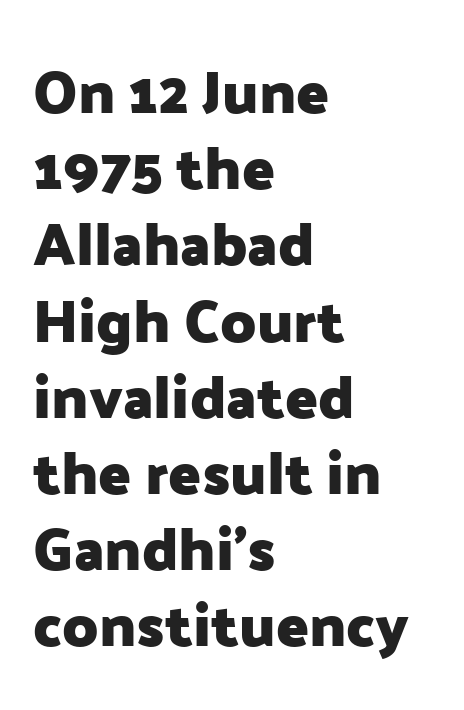
The image shows 60 px heavy sans-serif type, upright; set left-aligned, normal line spacing (1.27x), normal letter spacing, not underlined; low stroke contrast and a medium x-height.
